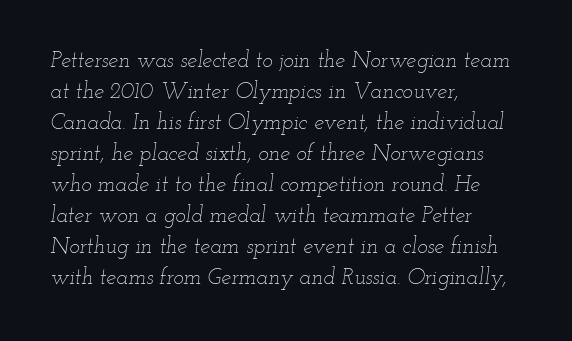
{"italic": "yes", "lean": "right", "slant_degrees": 12, "bold": "no", "underline": "no", "align": "left", "line_spacing": "normal", "line_spacing_ratio": 1.41, "letter_spacing": "normal", "letter_spacing_em": 0.0, "glyph_px": 22}
